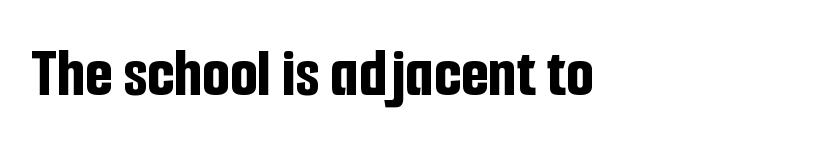
The tracking reads as untouched default to a designer's eye. Note the varied advance widths — an 'i' is clearly narrower than an 'm'. Letters rest on an invisible, unmarked baseline. The compositor pushed each line to the left boundary. The rendering uses a bold face; every stroke is thick and dark. Each letter's strokes conclude bluntly, with no projecting serifs.
